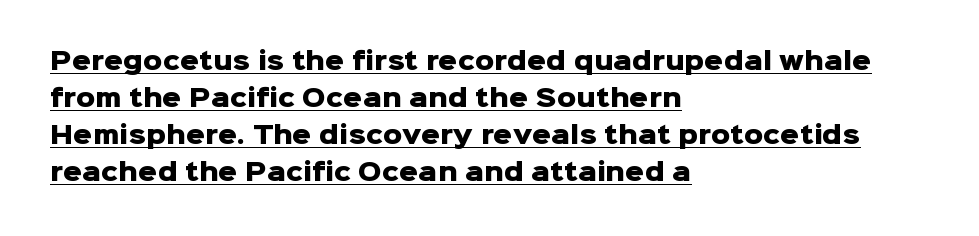
Q: Is the text bold? A: Yes.
Q: Is the text italic (slanted)? A: No, it is upright.
Q: Is the text underlined? A: Yes.
Q: How is the paragraph aligned? A: Left-aligned.
Q: Is the spacing between letters normal or unusually wide? A: Normal.
Q: Is the spacing between lines tight, normal or loose? A: Normal.
